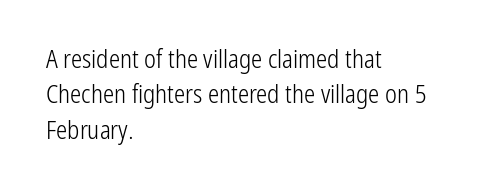
Plain, unruled lines of type. Is the type heavy? It reads as light-to-regular instead. Interline gaps are of average width in this sample. In terms of posture, this sample is upright. These lines are set flush left with a ragged right edge. Nothing unusual about the tracking: characters are spaced as the font intends.
